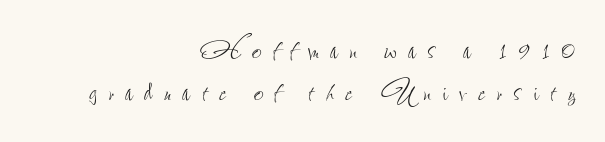
The strokes carry an ordinary text weight at most. Students, note that the glyphs here are deliberately spaced far apart. Only glyphs here, with clear space below each row. The block of text has a typical density, with ordinary space between rows.
